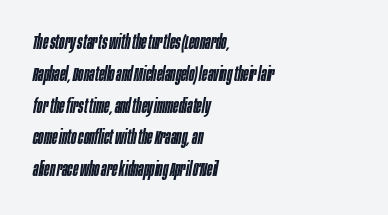
{"italic": "yes", "lean": "right", "slant_degrees": 10, "bold": "semi", "underline": "no", "align": "left", "line_spacing": "normal", "line_spacing_ratio": 1.59, "letter_spacing": "normal", "letter_spacing_em": 0.0, "glyph_px": 20}
